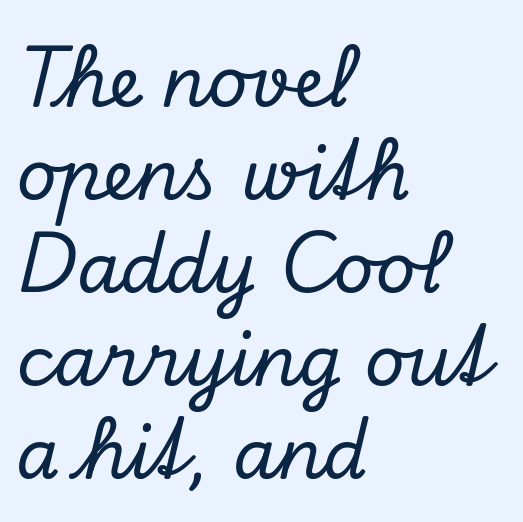
{"serif": "yes", "italic": "yes", "lean": "right", "slant_degrees": 13, "width": "normal", "stroke_contrast": "low", "x_height": "small", "monospaced": "no", "underline": "no", "align": "left", "line_spacing": "normal", "line_spacing_ratio": 1.33, "letter_spacing": "normal", "letter_spacing_em": 0.0, "glyph_px": 70}
